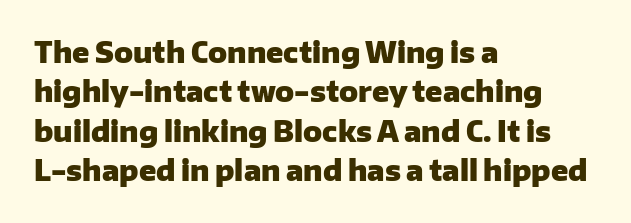
Q: Is the text bold? A: Yes.
Q: Is the text italic (slanted)? A: No, it is upright.
Q: Is the typeface a serif or a sans-serif typeface? A: Sans-serif.
Q: Is the text underlined? A: No.
Q: How is the paragraph aligned? A: Left-aligned.
Q: Is the spacing between letters normal or unusually wide? A: Normal.
Q: Is the spacing between lines tight, normal or loose? A: Normal.
Q: Width (condensed, normal, or wide)? A: Normal.
Q: Stroke contrast? A: Low.
Q: x-height? A: Medium.
Q: Monospaced? A: No.
